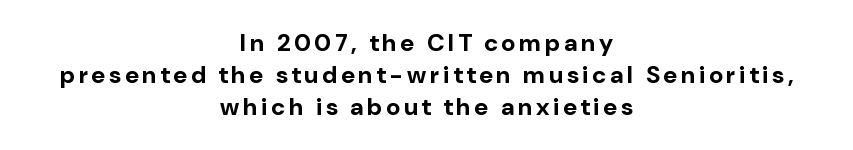
The image shows 24 px bold type, upright; set centered, normal line spacing (1.33x), not underlined.
